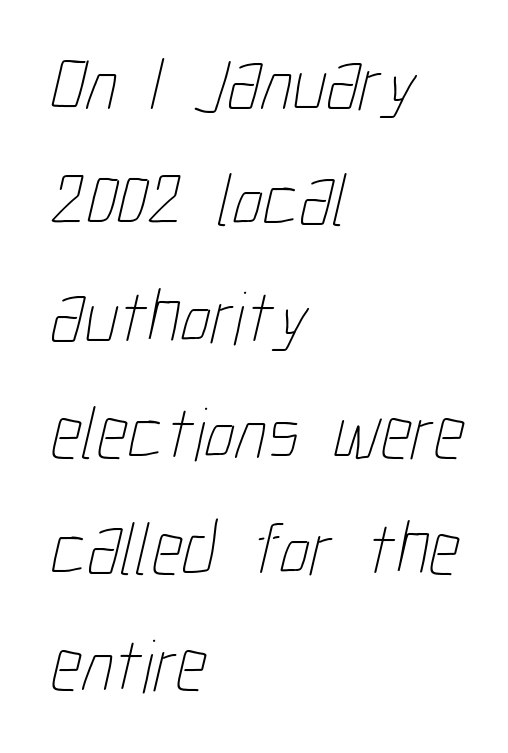
Q: Is the text bold? A: No.
Q: Is the text underlined? A: No.
Q: How is the paragraph aligned? A: Left-aligned.
Q: Is the spacing between letters normal or unusually wide? A: Normal.
Q: Is the spacing between lines tight, normal or loose? A: Normal.
Q: Width (condensed, normal, or wide)? A: Condensed.
Q: Stroke contrast? A: Low.
Q: x-height? A: Medium.
Q: Monospaced? A: No.
